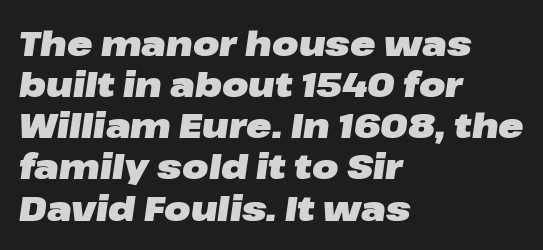
Line starts are locked; line ends wander. Look at the tracking — it's just the regular setting, nothing added. Typesetter's note: full bold, strokes at maximum text heaviness. The glyphs are unaccompanied by any horizontal stroke below them. The face used here has a pronounced slope to its letters. Looks like regular typesetting: each glyph gets only the width it needs.
